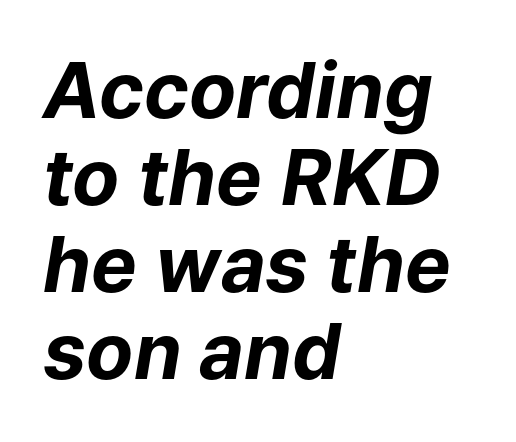
The image shows 77 px bold type, italic (leaning right); set left-aligned, tight line spacing (1.13x), normal letter spacing, not underlined; low stroke contrast and a medium x-height.
